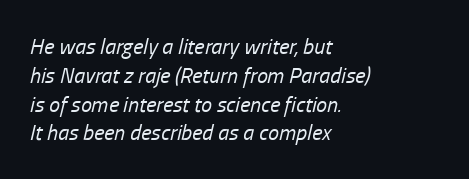
The face looks like a standard text weight, possibly lighter. Characters follow at the spacing the type designer built in. Short and long lines alike share a common starting point at left. Regular leading. Letters rest on an invisible, unmarked baseline. The whole block is typeset with a tilt.
